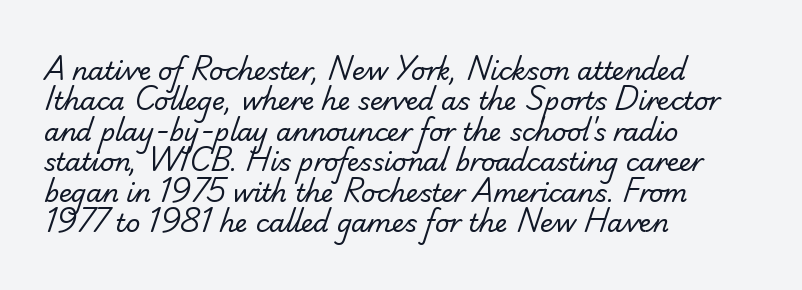
The image shows 25 px text type; set left-aligned, line spacing 1.22x, normal letter spacing, not underlined.
